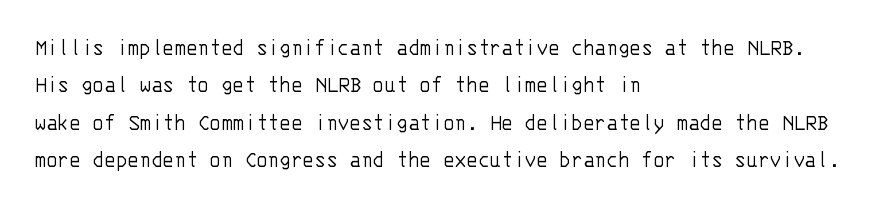
Q: Is the text bold? A: No.
Q: Is the text italic (slanted)? A: No, it is upright.
Q: Is the text underlined? A: No.
Q: How is the paragraph aligned? A: Left-aligned.
Q: Is the spacing between letters normal or unusually wide? A: Normal.
Q: Is the spacing between lines tight, normal or loose? A: Normal.
